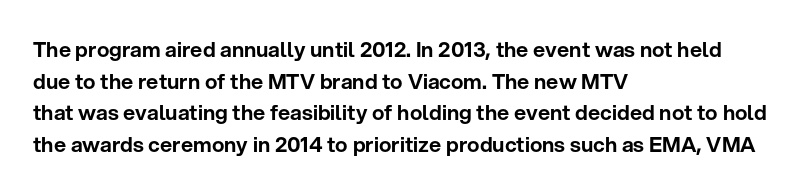
Has an underline been added? It has not. Do the letters lean? They stand straight. Notice how descenders clear the ascenders below comfortably — that's standard leading. The line texture is even and compact thanks to regular tracking.
